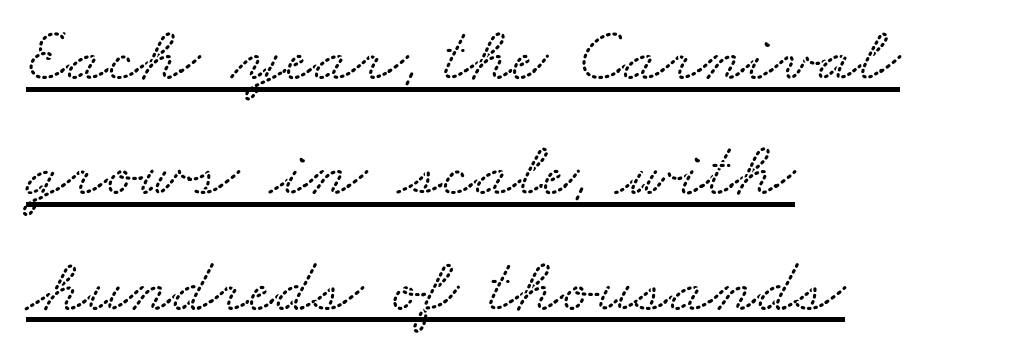
{"serif": "yes", "width": "wide", "stroke_contrast": "medium", "x_height": "small", "monospaced": "no", "underline": "yes", "align": "left", "line_spacing": "normal", "line_spacing_ratio": 1.48, "letter_spacing": "normal", "letter_spacing_em": 0.0, "glyph_px": 78}
